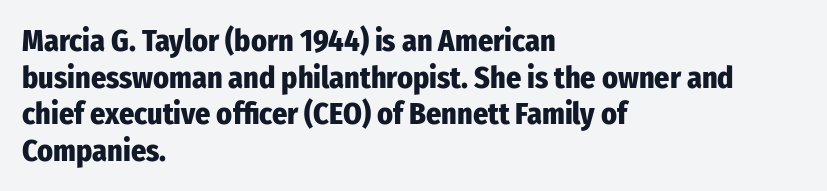
Q: Is the text bold? A: Yes.
Q: Is the text italic (slanted)? A: No, it is upright.
Q: Is the typeface a serif or a sans-serif typeface? A: Sans-serif.
Q: Is the text underlined? A: No.
Q: How is the paragraph aligned? A: Left-aligned.
Q: Is the spacing between letters normal or unusually wide? A: Normal.
Q: Width (condensed, normal, or wide)? A: Condensed.
Q: Stroke contrast? A: Low.
Q: x-height? A: Medium.
Q: Monospaced? A: No.
